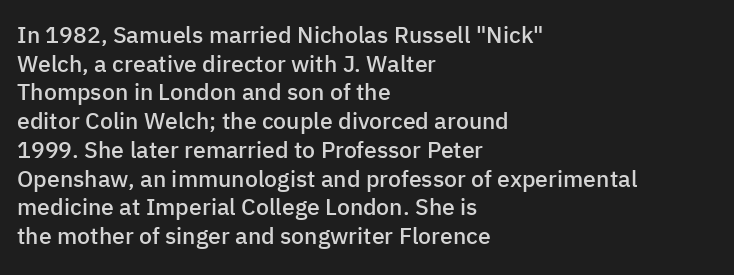
Q: Is the text bold? A: Semi-bold.
Q: Is the text italic (slanted)? A: No, it is upright.
Q: Is the text underlined? A: No.
Q: How is the paragraph aligned? A: Left-aligned.
Q: Is the spacing between letters normal or unusually wide? A: Normal.
Q: Is the spacing between lines tight, normal or loose? A: Normal.
